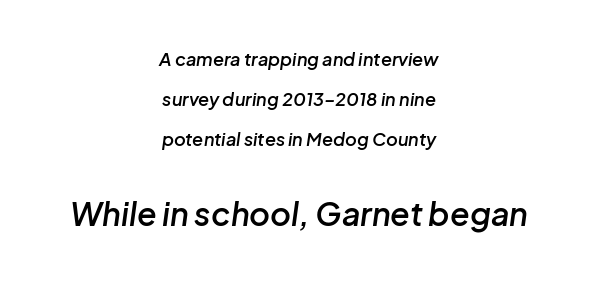
Is this a fixed-width face? No — the glyphs have proportional, varying widths. Scale increases going downward across the two blocks. The gap between lines stays unmarked. I'd describe the lettering as semibold — firm but not a full bold. Honestly, the letter spacing is just normal — you wouldn't notice it.
